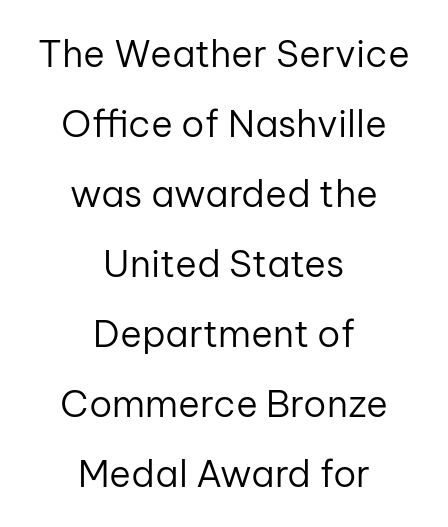
Q: Is the text bold? A: No.
Q: Is the text italic (slanted)? A: No, it is upright.
Q: Is the typeface a serif or a sans-serif typeface? A: Sans-serif.
Q: Is the text underlined? A: No.
Q: How is the paragraph aligned? A: Centered.
Q: Is the spacing between letters normal or unusually wide? A: Normal.
Q: Width (condensed, normal, or wide)? A: Normal.
Q: Stroke contrast? A: Low.
Q: x-height? A: Medium.
Q: Monospaced? A: No.
